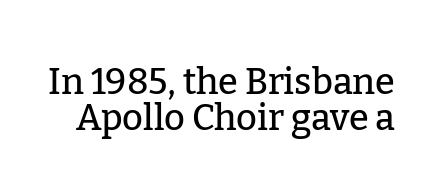
Q: Is the text italic (slanted)? A: No, it is upright.
Q: Is the typeface a serif or a sans-serif typeface? A: Serif.
Q: Is the text underlined? A: No.
Q: Is the spacing between letters normal or unusually wide? A: Normal.
Q: Is the spacing between lines tight, normal or loose? A: Tight.
Q: Width (condensed, normal, or wide)? A: Normal.
Q: Stroke contrast? A: Low.
Q: x-height? A: Medium.
Q: Monospaced? A: No.
